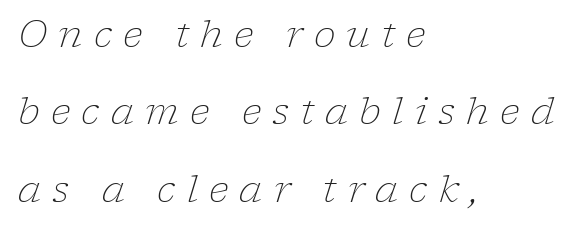
The image shows 37 px light serif type, italic (leaning right); set left-aligned, loose line spacing (2.09x), unusually wide letter spacing (+0.3 em), not underlined; low stroke contrast and a medium x-height.
